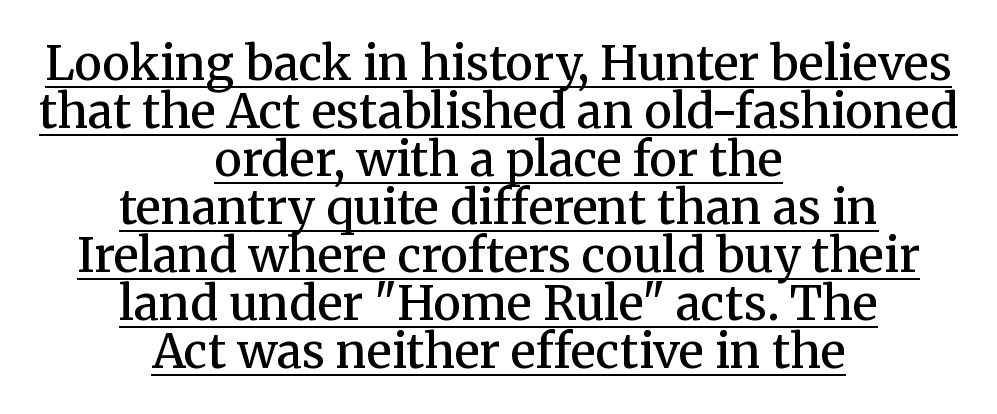
The image shows 47 px semibold serif type, upright; set centered, tight line spacing (1.02x), normal letter spacing, underlined; medium stroke contrast and a medium x-height.
